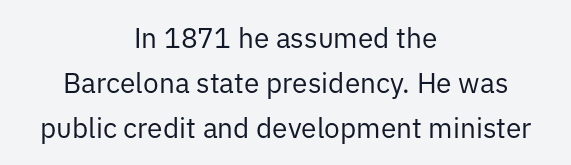
{"serif": "no", "italic": "no", "bold": "no", "weight": "regular", "width": "normal", "stroke_contrast": "low", "x_height": "medium", "monospaced": "no", "underline": "no", "align": "center", "line_spacing": "normal", "line_spacing_ratio": 1.6, "letter_spacing": "normal", "letter_spacing_em": 0.0, "glyph_px": 28}
